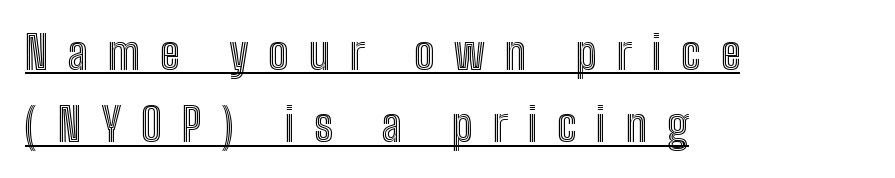
These characters rest on top of a visible drawn line. It's the straight-up-and-down kind of type. Note the varied advance widths — an 'i' is clearly narrower than an 'm'. These lines sit exactly where default settings would place them. The passage is arranged the way most books set body copy — flush left. Each word looks stretched out because of the extra space between its letters.
